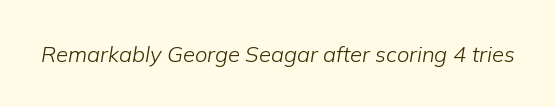
{"italic": "yes", "lean": "right", "slant_degrees": 9, "bold": "no", "underline": "no", "letter_spacing": "normal", "letter_spacing_em": 0.0, "glyph_px": 22}
